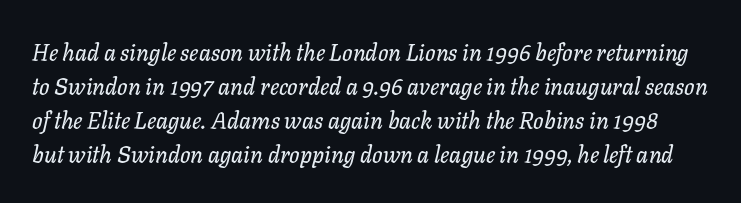
The image shows 23 px text type, italic (leaning right); set normal line spacing (1.48x), normal letter spacing, not underlined.
